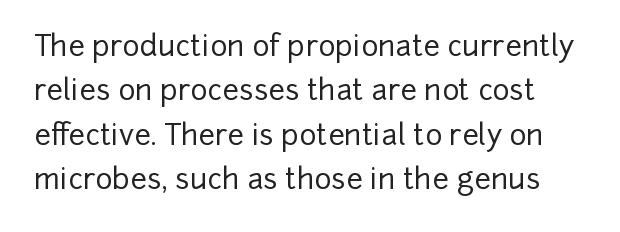
{"serif": "no", "italic": "no", "width": "normal", "stroke_contrast": "low", "x_height": "medium", "monospaced": "no", "underline": "no", "line_spacing": "normal", "line_spacing_ratio": 1.53, "letter_spacing": "normal", "letter_spacing_em": 0.0, "glyph_px": 29}
